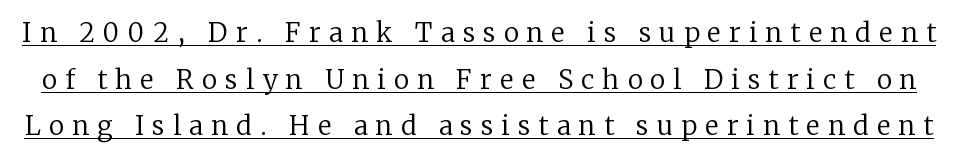
The image shows 26 px text type, upright; set line spacing 1.79x, unusually wide letter spacing (+0.32 em), underlined.
